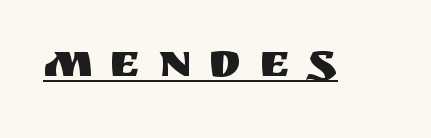
{"serif": "no", "italic": "no", "width": "normal", "stroke_contrast": "medium", "x_height": "large", "monospaced": "no", "underline": "yes", "letter_spacing": "wide", "letter_spacing_em": 0.36, "glyph_px": 47}
